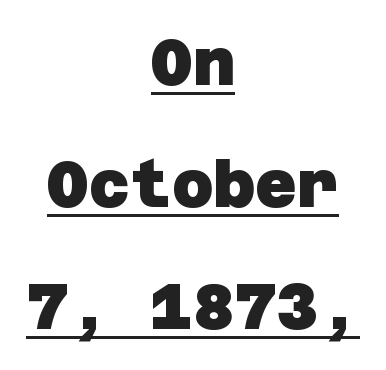
Q: Is the text bold? A: Yes.
Q: Is the typeface a serif or a sans-serif typeface? A: Sans-serif.
Q: Is the text underlined? A: Yes.
Q: How is the paragraph aligned? A: Centered.
Q: Is the spacing between letters normal or unusually wide? A: Normal.
Q: Is the spacing between lines tight, normal or loose? A: Loose.
Q: Width (condensed, normal, or wide)? A: Normal.
Q: Stroke contrast? A: Low.
Q: x-height? A: Large.
